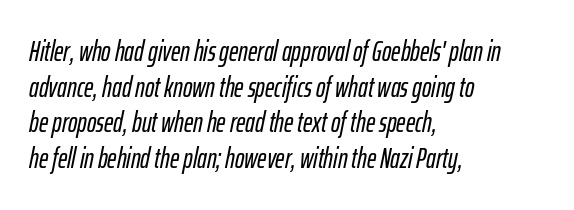
The tracking reads as untouched default to a designer's eye. Every row of glyphs begins at an identical x-position on the left. The string is rendered with underlining switched off. Vertically, the passage feels balanced, rows spaced as you'd expect.
